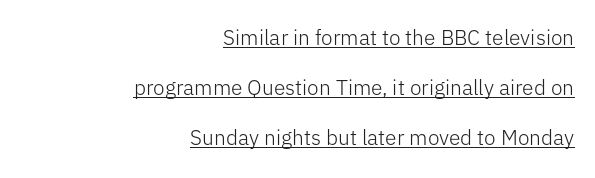
The image shows 21 px text type, upright; set right-aligned, loose line spacing (2.37x), normal letter spacing, underlined.
